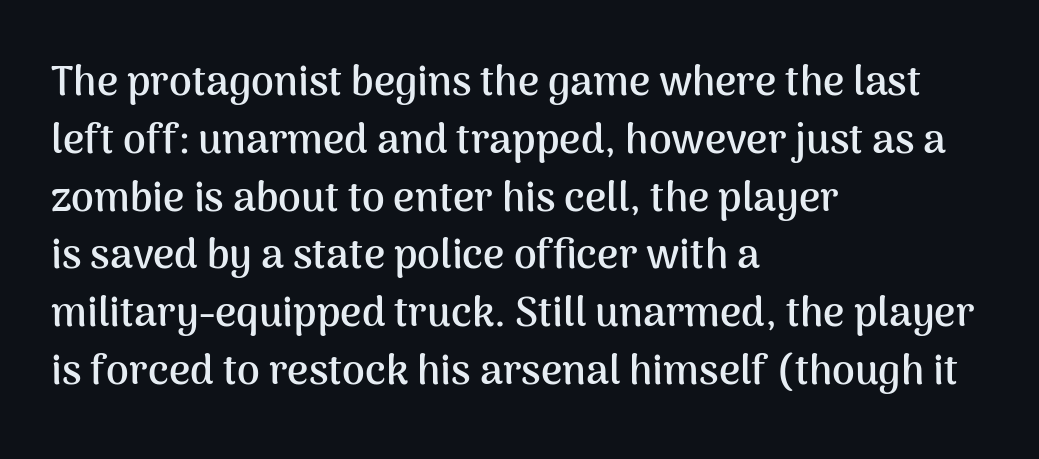
The face used here is proportionally spaced, like ordinary book or web type. This rendering uses left alignment, leaving the right contour irregular. The type is set solid horizontally, with unmodified tracking. The string is rendered with underlining switched off.
